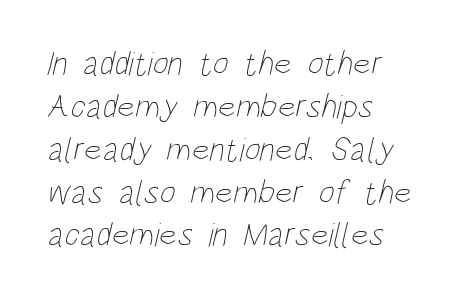
The image shows 34 px thin, condensed type; set left-aligned, normal line spacing (1.26x), normal letter spacing, not underlined; low stroke contrast and a large x-height.
